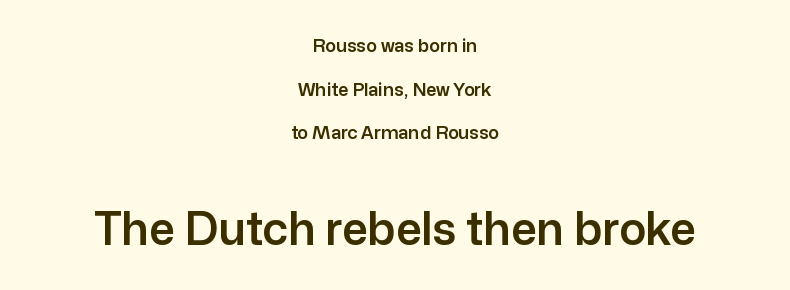
Posture: vertical. The passage shown is typed in a proportional face where columns would drift. The baseline area is clear. The face used here is rendered with its standard letterfit. Each new line begins a long way beneath the previous one.
